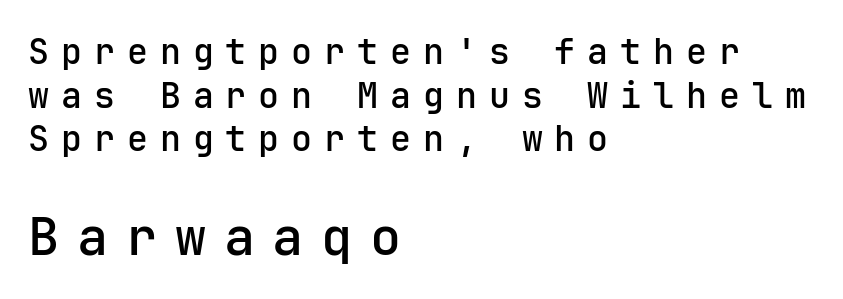
{"serif": "no", "italic": "no", "width": "normal", "stroke_contrast": "low", "x_height": "medium", "monospaced": "yes", "underline": "no", "align": "left", "line_spacing": "normal", "line_spacing_ratio": 1.25, "letter_spacing": "wide", "letter_spacing_em": 0.34, "larger_block": "second", "size_ratio": 1.49, "glyph_px": 52}
